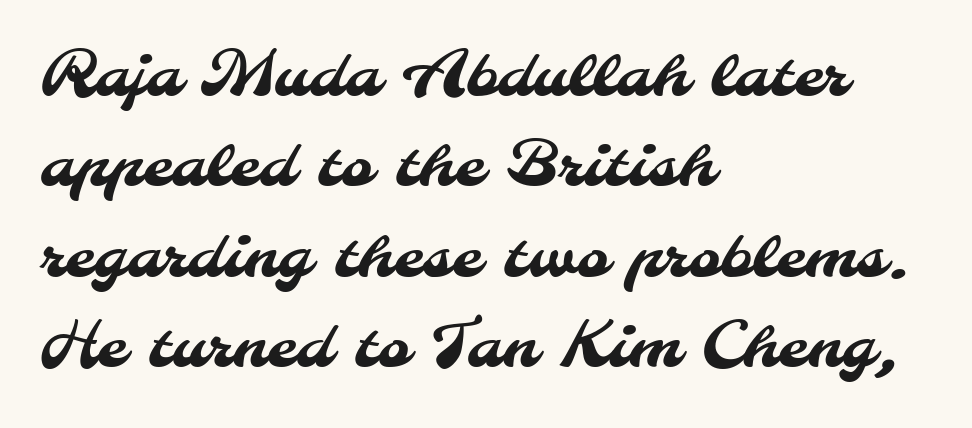
Students, note that the glyphs here touch the page at normal intervals. Teacher's note: observe the even left margin — that is flush-left alignment. The specimen omits any rule beneath the text block's lines. This sample uses a sans-serif face. Is this a fixed-width face? No — the glyphs have proportional, varying widths. The space between consecutive lines is moderate.
